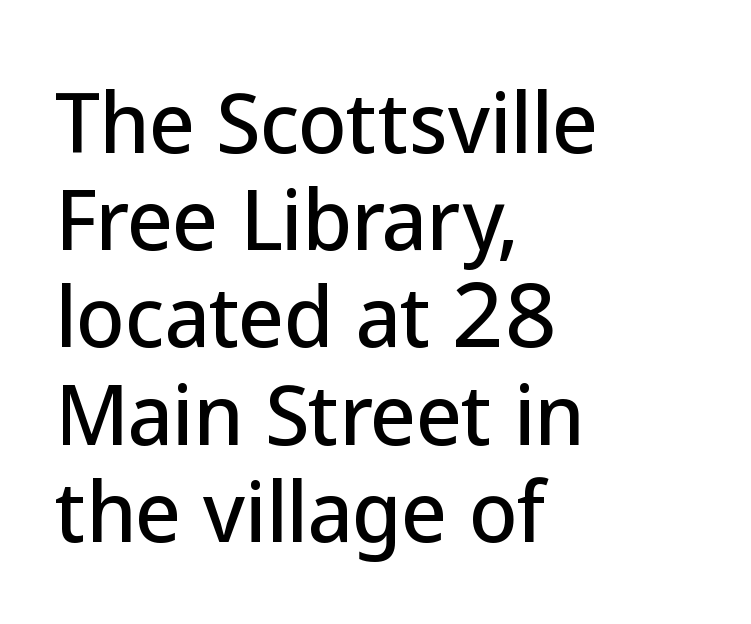
The image shows 79 px sans-serif type, upright; set left-aligned, line spacing 1.23x, normal letter spacing, not underlined; low stroke contrast and a medium x-height.
